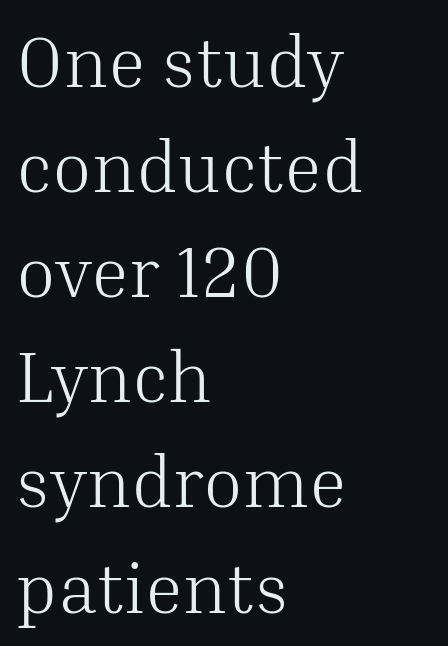
Q: Is the text bold? A: No.
Q: Is the text italic (slanted)? A: No, it is upright.
Q: Is the typeface a serif or a sans-serif typeface? A: Serif.
Q: Is the text underlined? A: No.
Q: How is the paragraph aligned? A: Left-aligned.
Q: Is the spacing between letters normal or unusually wide? A: Normal.
Q: Is the spacing between lines tight, normal or loose? A: Normal.
Q: Width (condensed, normal, or wide)? A: Normal.
Q: Stroke contrast? A: Medium.
Q: x-height? A: Medium.
Q: Monospaced? A: No.
